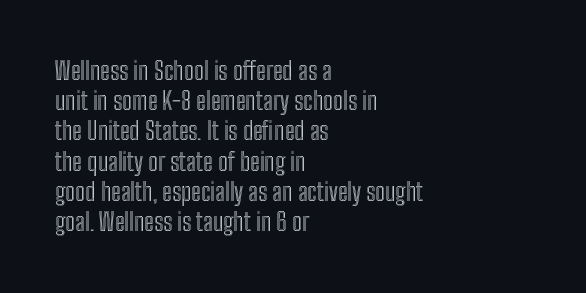
{"italic": "no", "underline": "no", "align": "left", "line_spacing_ratio": 1.21, "letter_spacing": "normal", "letter_spacing_em": 0.0, "glyph_px": 25}
